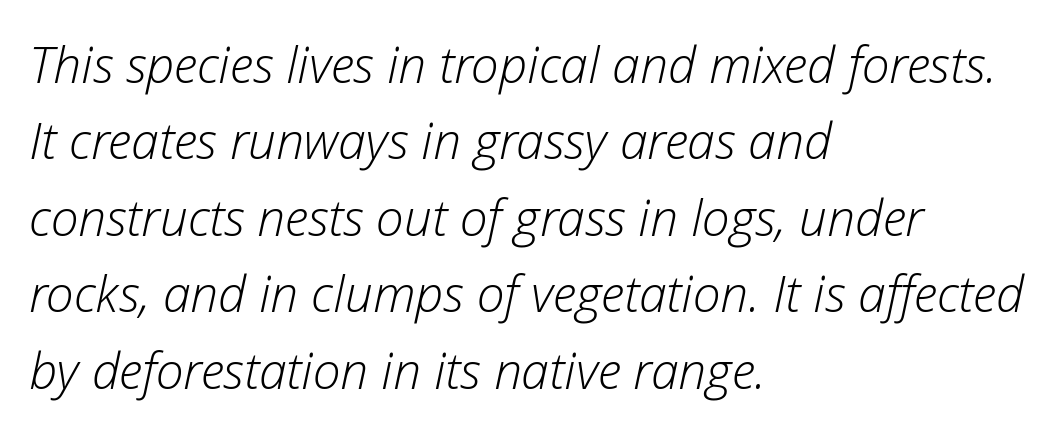
The vertical gap from one line to the next is medium. Only glyphs here, with clear space below each row. If you drew a ruler down the left edge, every line would touch it. Is the type heavy? It reads as light-to-regular instead. Students, note that the glyphs here touch the page at normal intervals.
